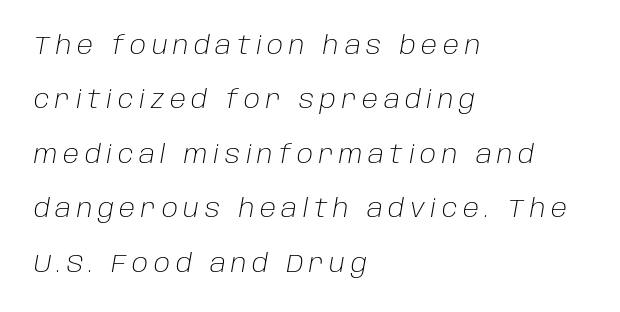
The image shows 25 px text type, italic (leaning right); set left-aligned, loose line spacing (2.18x), unusually wide letter spacing (+0.23 em), not underlined.
